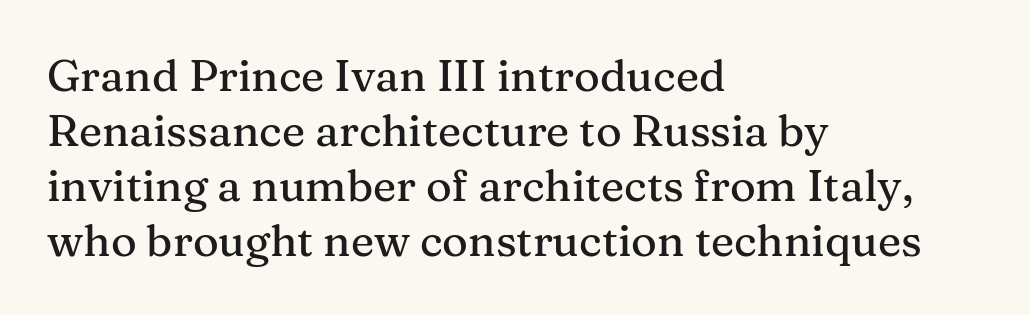
{"serif": "yes", "italic": "no", "width": "normal", "stroke_contrast": "medium", "x_height": "medium", "monospaced": "no", "underline": "no", "align": "left", "line_spacing": "normal", "line_spacing_ratio": 1.25, "letter_spacing": "normal", "letter_spacing_em": 0.0, "glyph_px": 44}
